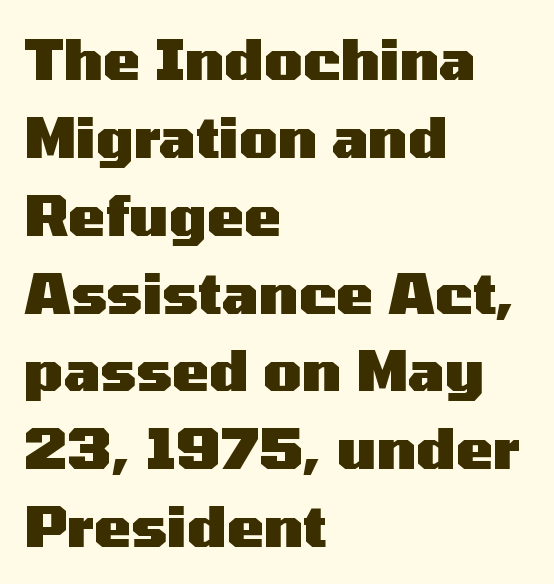
The letterforms sit shoulder to shoulder at normal distance. Is this a fixed-width face? No — the glyphs have proportional, varying widths. Compared with typical paragraphs, the rows here are spaced about the same. Teacher's note: observe the even left margin — that is flush-left alignment. Style check: upright.
